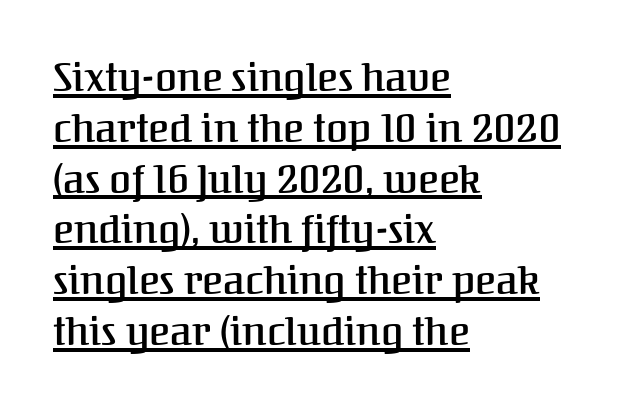
This block has exactly the height ordinary leading produces. Visually the block forms a straight wall on the left and a jagged coastline on the right. Typographic density is moderately raised because the face is semibold. Serifs: yes, visible at the terminals of the letterforms. Compared with typical body copy, the letter spacing here is the same. Do the characters align in a grid? No, the font is proportional.
